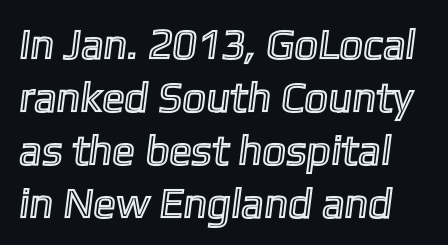
The image shows 42 px text type; set normal line spacing (1.26x), normal letter spacing, not underlined; a medium x-height.
